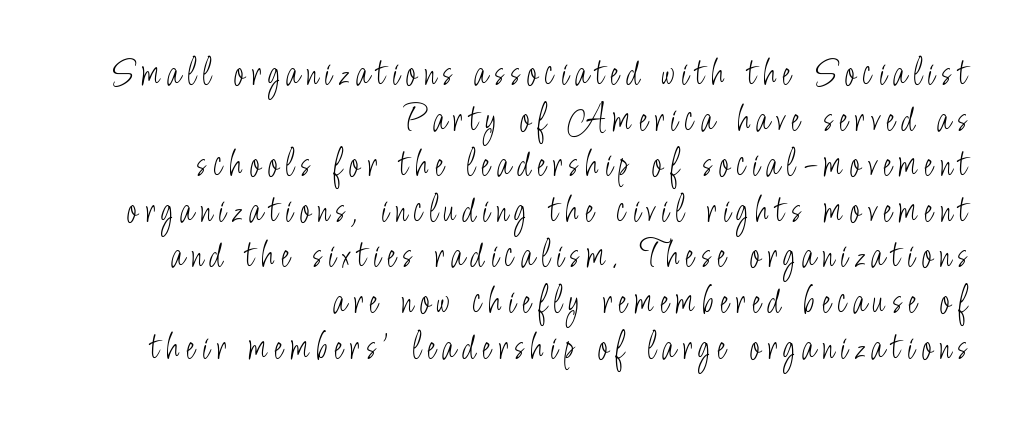
{"serif": "no", "bold": "no", "weight": "light", "width": "condensed", "stroke_contrast": "low", "x_height": "small", "monospaced": "no", "underline": "no", "align": "right", "line_spacing": "tight", "line_spacing_ratio": 1.14, "glyph_px": 40}
